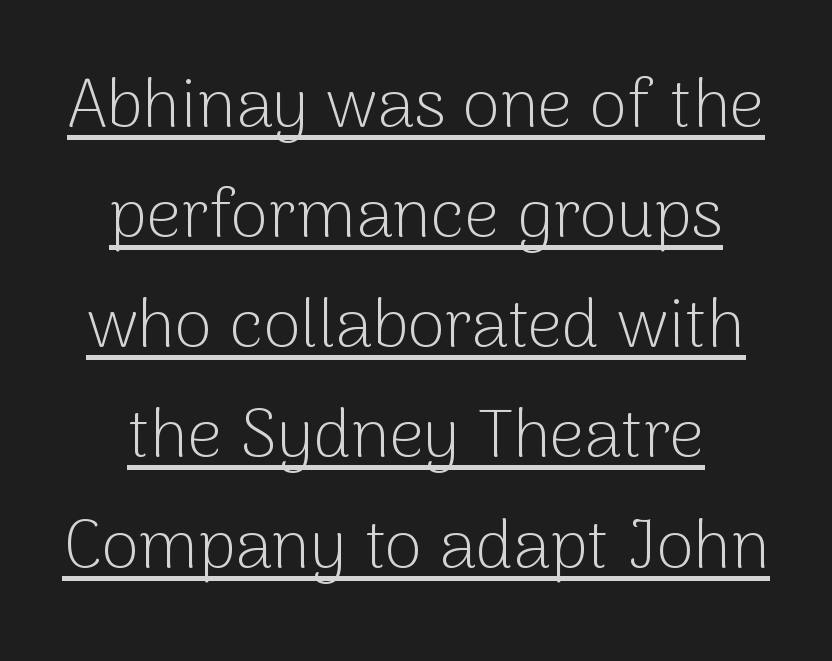
The image shows 68 px light sans-serif type, upright; set centered, normal line spacing (1.62x), normal letter spacing, underlined; low stroke contrast and a medium x-height.
